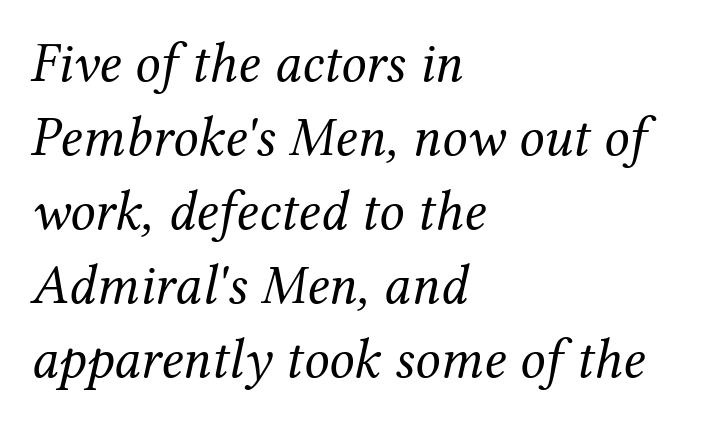
Q: Is the text bold? A: No.
Q: Is the text italic (slanted)? A: Yes, it leans right by about 12 degrees.
Q: Is the typeface a serif or a sans-serif typeface? A: Serif.
Q: Is the text underlined? A: No.
Q: How is the paragraph aligned? A: Left-aligned.
Q: Is the spacing between letters normal or unusually wide? A: Normal.
Q: Is the spacing between lines tight, normal or loose? A: Normal.
Q: Width (condensed, normal, or wide)? A: Normal.
Q: Stroke contrast? A: Medium.
Q: x-height? A: Medium.
Q: Monospaced? A: No.
